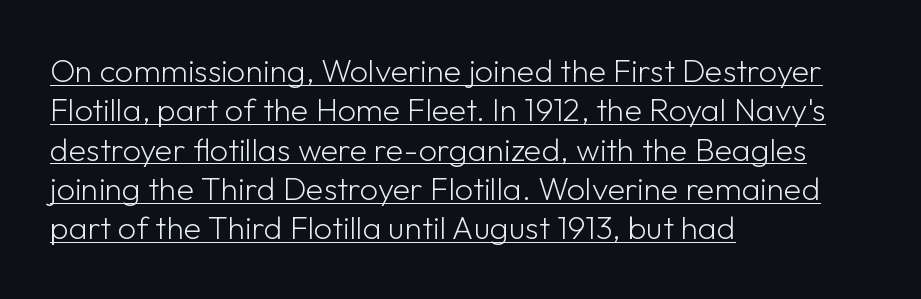
{"serif": "no", "italic": "no", "bold": "no", "weight": "light", "width": "normal", "stroke_contrast": "low", "x_height": "medium", "monospaced": "no", "underline": "yes", "align": "left", "line_spacing_ratio": 1.23, "letter_spacing": "normal", "letter_spacing_em": 0.0, "glyph_px": 32}
